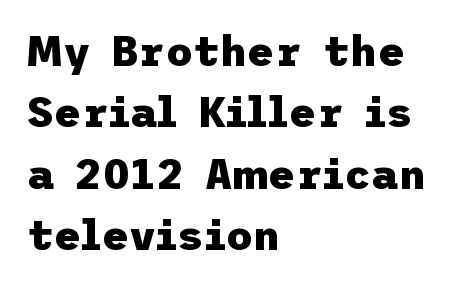
Q: Is the text bold? A: Yes.
Q: Is the text italic (slanted)? A: No, it is upright.
Q: Is the typeface a serif or a sans-serif typeface? A: Sans-serif.
Q: Is the text underlined? A: No.
Q: How is the paragraph aligned? A: Left-aligned.
Q: Is the spacing between letters normal or unusually wide? A: Normal.
Q: Is the spacing between lines tight, normal or loose? A: Normal.
Q: Width (condensed, normal, or wide)? A: Normal.
Q: Stroke contrast? A: Low.
Q: x-height? A: Medium.
